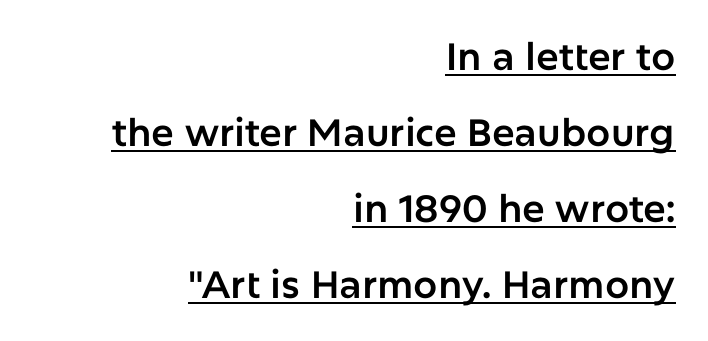
Leading is clearly above the norm, producing a sparse column. The typeface chosen for these lines omits serifs. Tracking value appears to be zero — textbook default spacing. Each line of the rendering has a horizontal stroke beneath the glyphs. In terms of posture, this sample is upright. The face used here is proportionally spaced, like ordinary book or web type.
